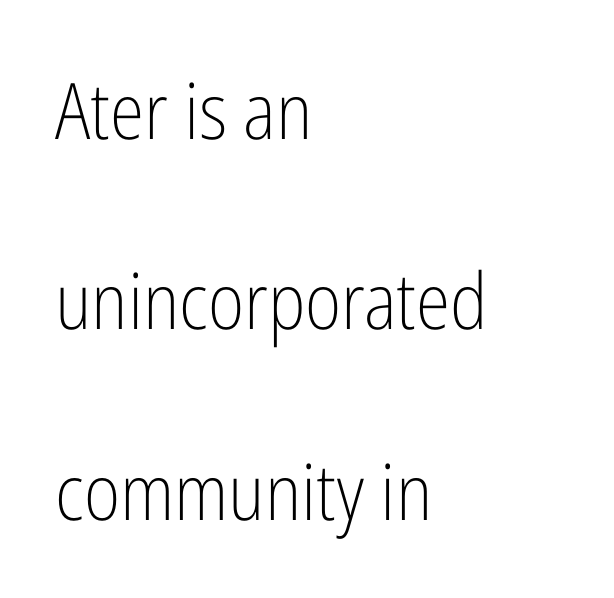
Beneath every word, the page is bare. Proportional: the letters do not fall into vertical columns. The strokes are not fattened; the text isn't bold. The rendering uses a large line-height, opening up the rows.
